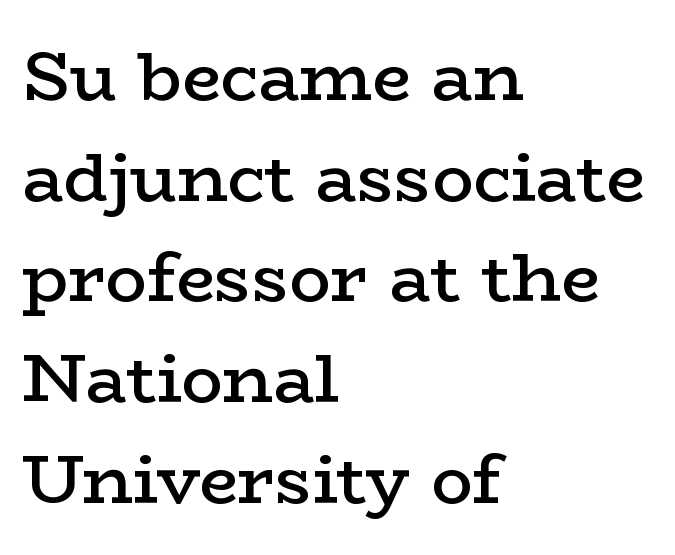
{"serif": "yes", "italic": "no", "bold": "semi", "weight": "semibold", "width": "wide", "stroke_contrast": "low", "x_height": "medium", "monospaced": "no", "underline": "no", "align": "left", "line_spacing": "normal", "line_spacing_ratio": 1.46, "letter_spacing": "normal", "letter_spacing_em": 0.0, "glyph_px": 69}
